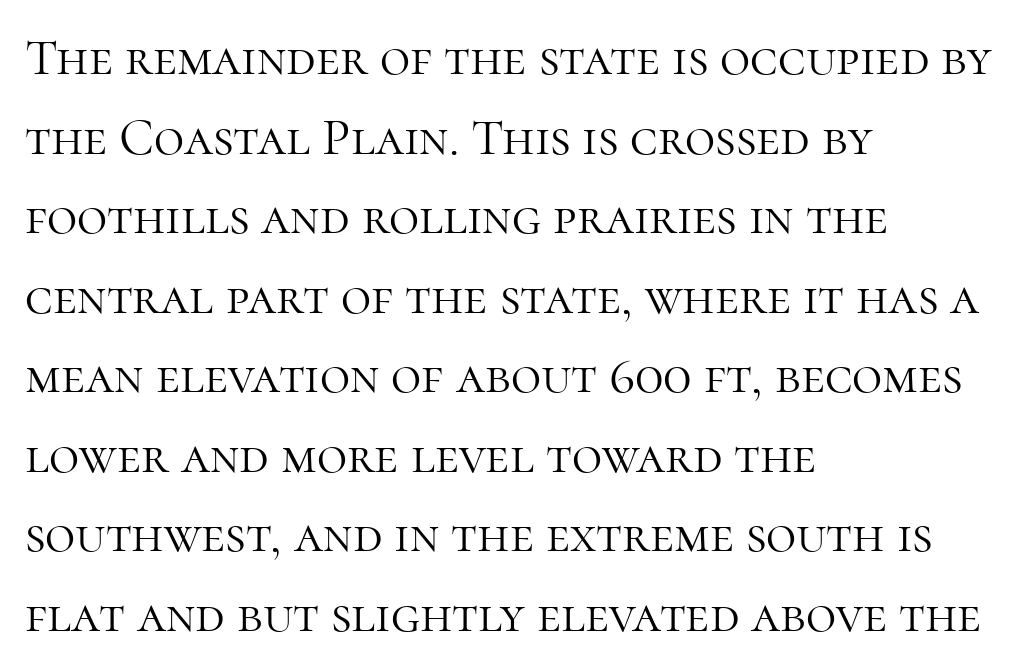
The image shows 52 px light serif type, upright; set left-aligned, normal line spacing (1.53x), normal letter spacing, not underlined; high stroke contrast and a medium x-height.
